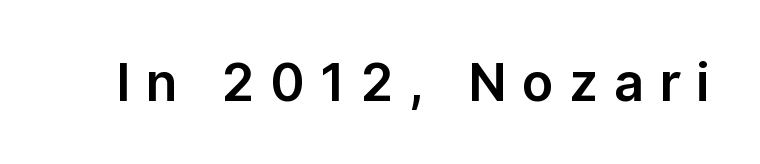
{"serif": "no", "italic": "no", "width": "normal", "stroke_contrast": "low", "x_height": "medium", "monospaced": "no", "underline": "no", "letter_spacing": "wide", "letter_spacing_em": 0.3, "glyph_px": 52}
